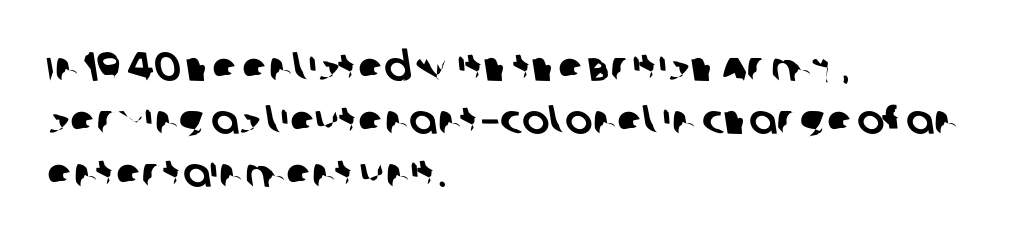
Look at the tracking — it's just the regular setting, nothing added. Quick note: underline off. The paragraph shown leans on its left margin. Line spacing here is normal. The rendering shows plain stroke endings on the letterforms — a sans-serif design.
